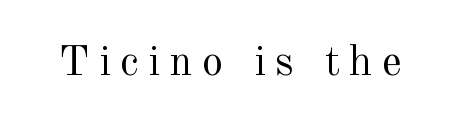
{"serif": "yes", "italic": "no", "bold": "no", "weight": "regular", "width": "normal", "x_height": "small", "monospaced": "no", "underline": "no", "letter_spacing": "wide", "letter_spacing_em": 0.22, "glyph_px": 43}
